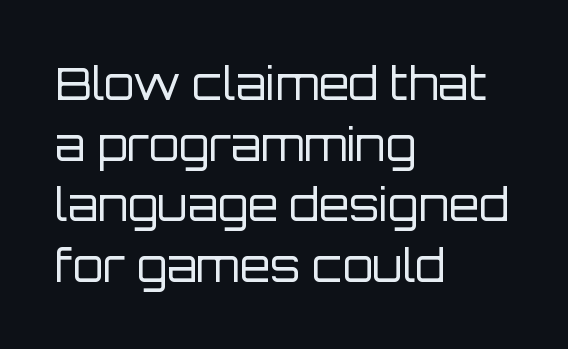
{"serif": "no", "italic": "no", "bold": "no", "weight": "regular", "width": "normal", "stroke_contrast": "low", "x_height": "large", "monospaced": "no", "underline": "no", "align": "left", "line_spacing": "normal", "line_spacing_ratio": 1.38, "letter_spacing": "normal", "letter_spacing_em": 0.0, "glyph_px": 44}
